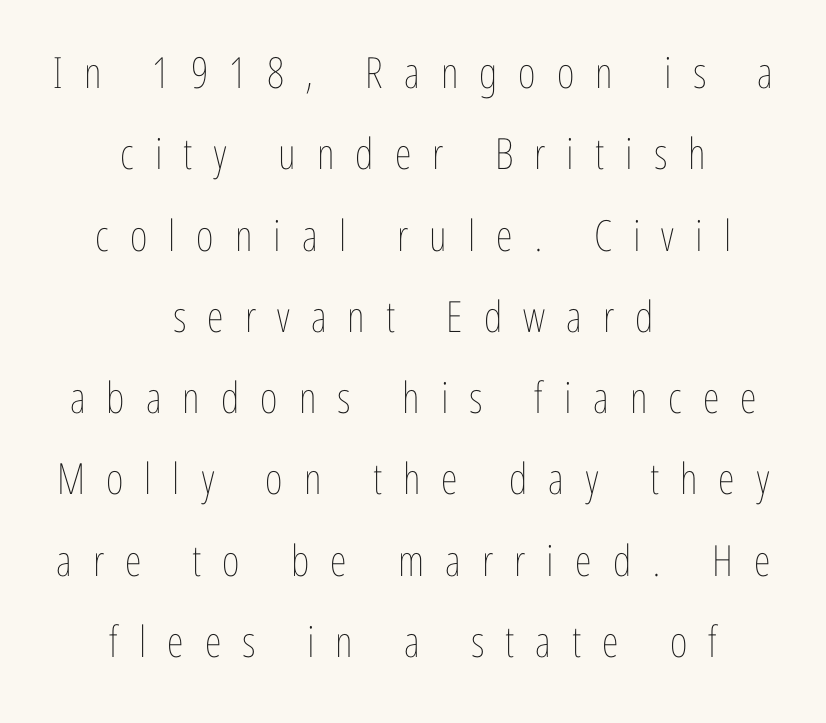
The image shows 43 px thin, condensed type, upright; set centered, line spacing 1.89x, unusually wide letter spacing (+0.49 em), not underlined; low stroke contrast and a medium x-height.
